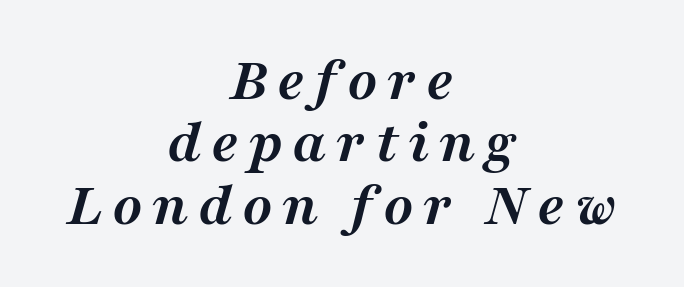
Q: Is the text bold? A: Yes.
Q: Is the text italic (slanted)? A: Yes, it leans right by about 16 degrees.
Q: Is the typeface a serif or a sans-serif typeface? A: Serif.
Q: Is the text underlined? A: No.
Q: How is the paragraph aligned? A: Centered.
Q: Is the spacing between lines tight, normal or loose? A: Tight.
Q: Width (condensed, normal, or wide)? A: Normal.
Q: Stroke contrast? A: Medium.
Q: x-height? A: Medium.
Q: Monospaced? A: No.
